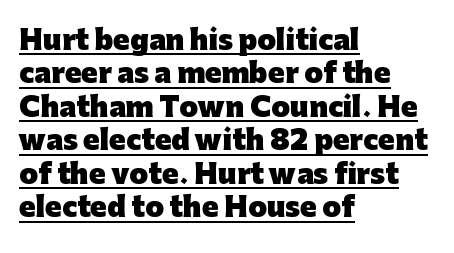
The image shows 27 px bold type, upright; set left-aligned, line spacing 1.24x, normal letter spacing, underlined.
